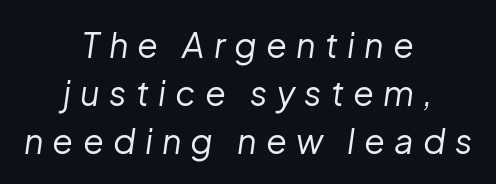
{"italic": "yes", "lean": "right", "slant_degrees": 8, "bold": "no", "weight": "regular", "width": "normal", "stroke_contrast": "low", "x_height": "medium", "monospaced": "no", "underline": "no", "align": "center", "line_spacing": "normal", "line_spacing_ratio": 1.41, "letter_spacing": "wide", "letter_spacing_em": 0.27, "glyph_px": 34}
